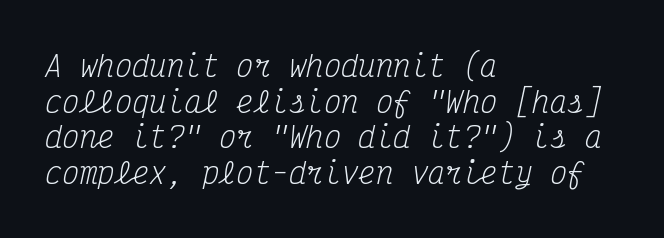
The image shows 29 px regular-weight, condensed serif type, italic (leaning right), monospaced; set left-aligned, line spacing 1.23x, normal letter spacing, not underlined; medium stroke contrast and a medium x-height.
